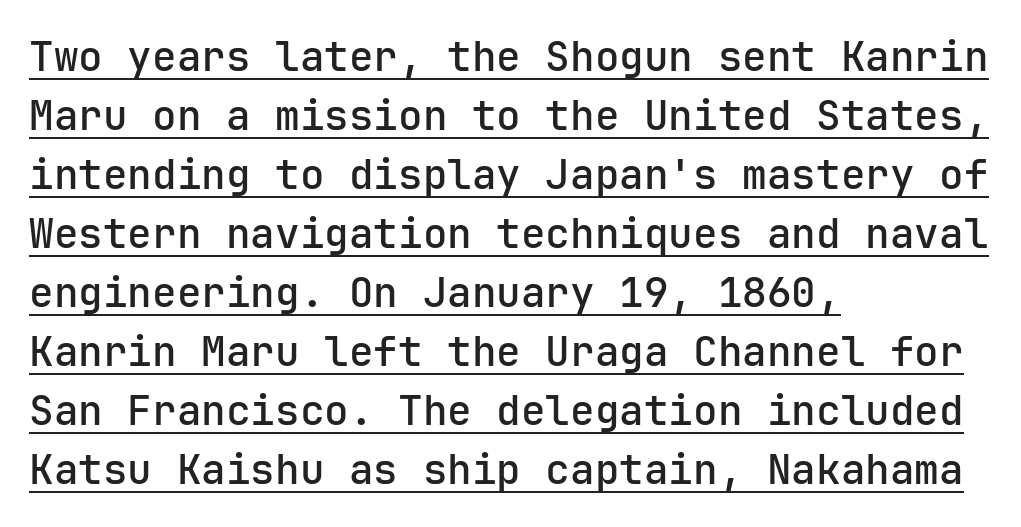
The face used here appears with an underline applied. The ragged edge is on the right, which tells us the setting is flush left. Serif or sans? Sans — the stroke terminals are bare. The letters stand upright; this is a roman face. The passage shown is typed in a monospace face where columns stay perfectly aligned.
